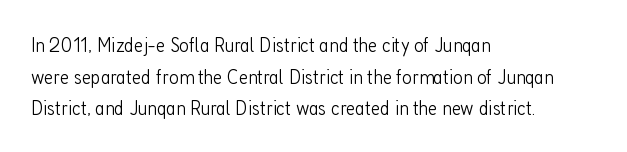
Q: Is the text bold? A: No.
Q: Is the text italic (slanted)? A: No, it is upright.
Q: Is the text underlined? A: No.
Q: How is the paragraph aligned? A: Left-aligned.
Q: Is the spacing between letters normal or unusually wide? A: Normal.
Q: Is the spacing between lines tight, normal or loose? A: Normal.
